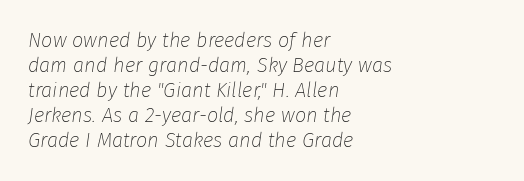
The image shows 20 px text type, italic (leaning right); set left-aligned, normal line spacing (1.25x), normal letter spacing, not underlined.
